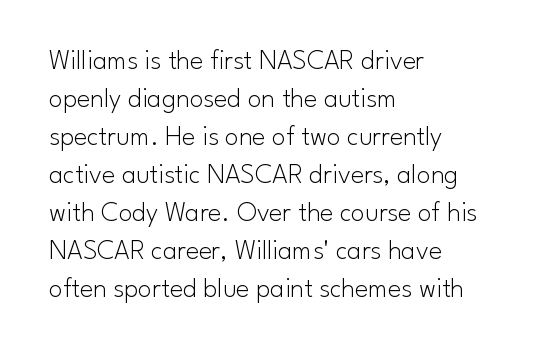
Q: Is the text bold? A: No.
Q: Is the text italic (slanted)? A: No, it is upright.
Q: Is the typeface a serif or a sans-serif typeface? A: Sans-serif.
Q: Is the text underlined? A: No.
Q: How is the paragraph aligned? A: Left-aligned.
Q: Is the spacing between letters normal or unusually wide? A: Normal.
Q: Is the spacing between lines tight, normal or loose? A: Normal.
Q: Width (condensed, normal, or wide)? A: Normal.
Q: Stroke contrast? A: Low.
Q: x-height? A: Small.
Q: Monospaced? A: No.
